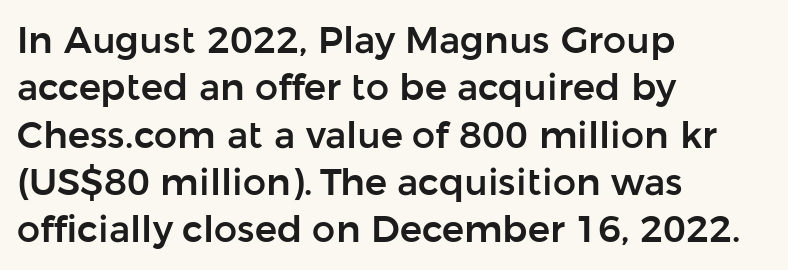
Look at the bottom of the vertical strokes: they stop flat, with no serifs. Spacing verdict: proportional, widths tailored to each character. Successive baselines arrive at the customary interval. Teacher's note: observe the even left margin — that is flush-left alignment. Type without underlining. This sample uses an upright cut, with every glyph sitting square on the baseline.
